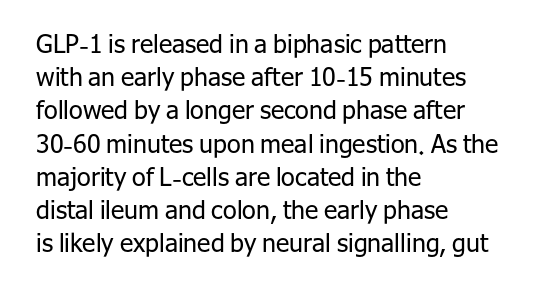
The image shows 25 px text type, upright; set left-aligned, normal line spacing (1.33x), normal letter spacing, not underlined.
